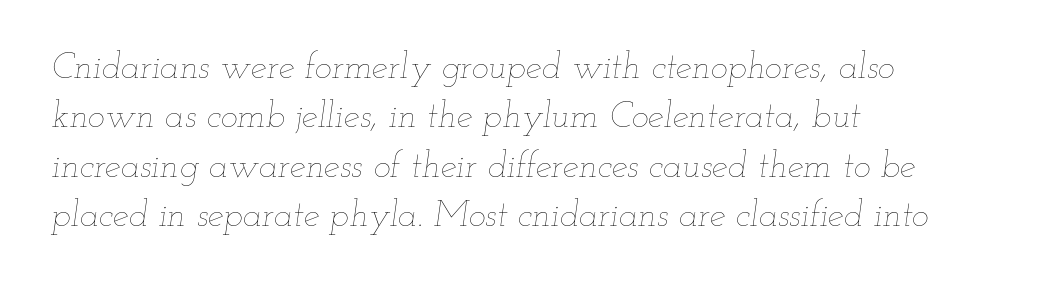
Q: Is the text bold? A: No.
Q: Is the text italic (slanted)? A: Yes, it leans right by about 12 degrees.
Q: Is the text underlined? A: No.
Q: How is the paragraph aligned? A: Left-aligned.
Q: Is the spacing between letters normal or unusually wide? A: Normal.
Q: Is the spacing between lines tight, normal or loose? A: Normal.
Q: Width (condensed, normal, or wide)? A: Wide.
Q: Stroke contrast? A: Low.
Q: x-height? A: Small.
Q: Monospaced? A: No.
